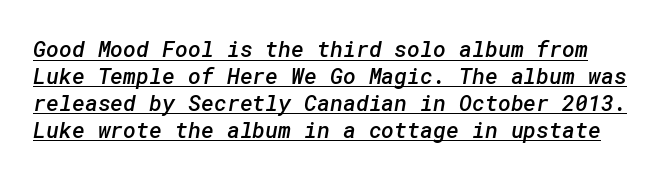
Q: Is the text bold? A: Semi-bold.
Q: Is the text underlined? A: Yes.
Q: Is the spacing between letters normal or unusually wide? A: Normal.
